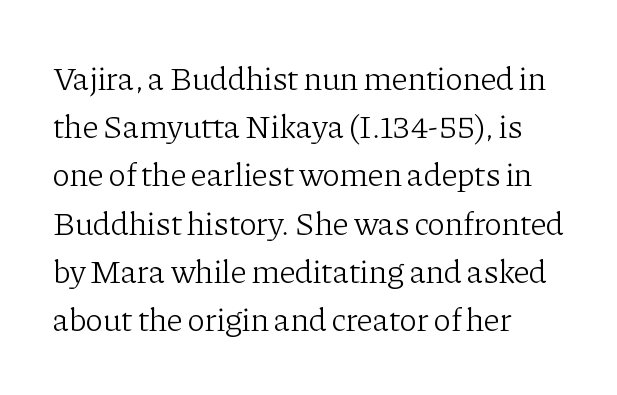
Q: Is the text bold? A: No.
Q: Is the text italic (slanted)? A: No, it is upright.
Q: Is the typeface a serif or a sans-serif typeface? A: Serif.
Q: Is the text underlined? A: No.
Q: How is the paragraph aligned? A: Left-aligned.
Q: Is the spacing between letters normal or unusually wide? A: Normal.
Q: Is the spacing between lines tight, normal or loose? A: Normal.
Q: Width (condensed, normal, or wide)? A: Normal.
Q: Stroke contrast? A: Low.
Q: x-height? A: Medium.
Q: Monospaced? A: No.
